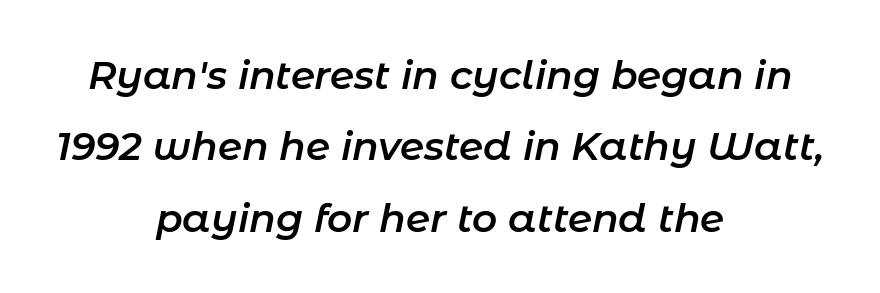
Q: Is the text bold? A: Semi-bold.
Q: Is the text italic (slanted)? A: Yes, it leans right by about 11 degrees.
Q: Is the text underlined? A: No.
Q: How is the paragraph aligned? A: Centered.
Q: Is the spacing between letters normal or unusually wide? A: Normal.
Q: Width (condensed, normal, or wide)? A: Normal.
Q: Stroke contrast? A: Low.
Q: x-height? A: Medium.
Q: Monospaced? A: No.
